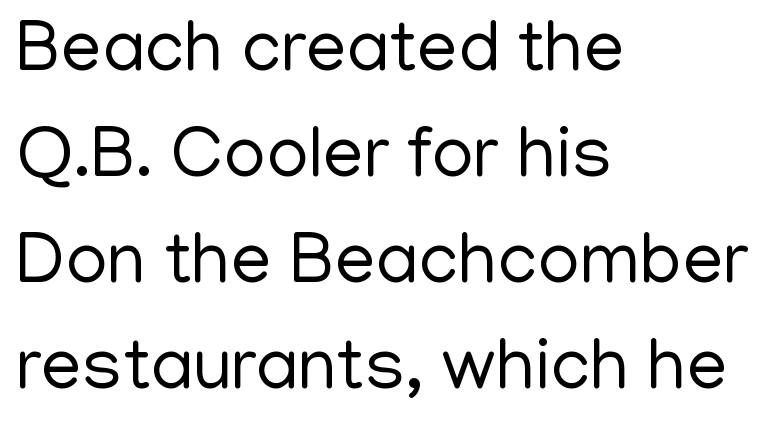
Descenders hang freely into open space. Think standard paragraph weight, or any step lighter than that. These lines stack with their left ends in a neat column. Unlike italic type, these characters show no tilt at all. Letter spacing: default.
